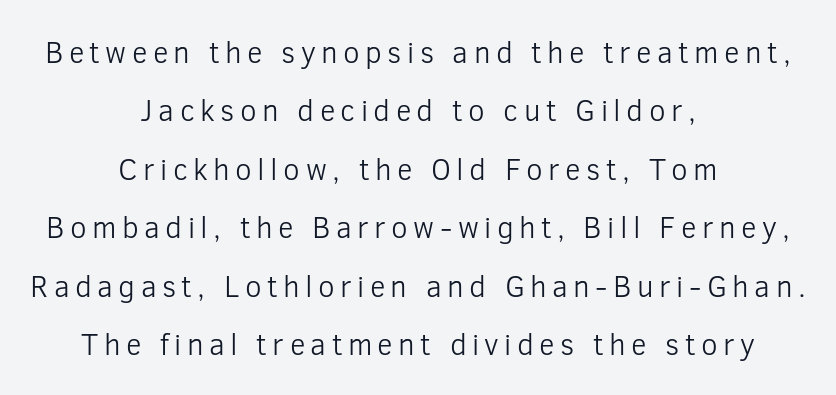
Q: Is the text bold? A: No.
Q: Is the text italic (slanted)? A: No, it is upright.
Q: Is the typeface a serif or a sans-serif typeface? A: Sans-serif.
Q: Is the text underlined? A: No.
Q: How is the paragraph aligned? A: Centered.
Q: Is the spacing between lines tight, normal or loose? A: Loose.
Q: Width (condensed, normal, or wide)? A: Normal.
Q: Stroke contrast? A: Low.
Q: x-height? A: Medium.
Q: Monospaced? A: No.
